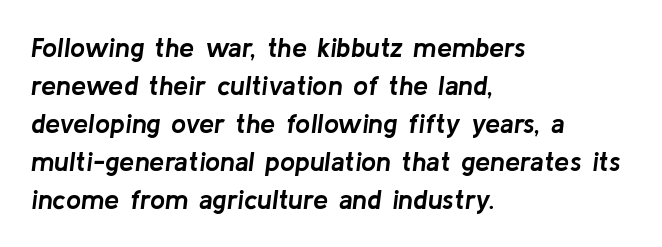
{"italic": "yes", "lean": "right", "slant_degrees": 8, "bold": "yes", "underline": "no", "align": "left", "line_spacing": "normal", "line_spacing_ratio": 1.41, "letter_spacing": "normal", "letter_spacing_em": 0.0, "glyph_px": 27}
